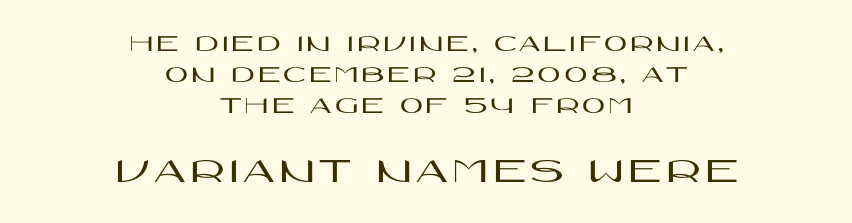
The image shows 37 px wide sans-serif type, upright; set centered, line spacing 1.24x, not underlined; the second (bottom) block is 1.48x larger; high stroke contrast and a large x-height.
